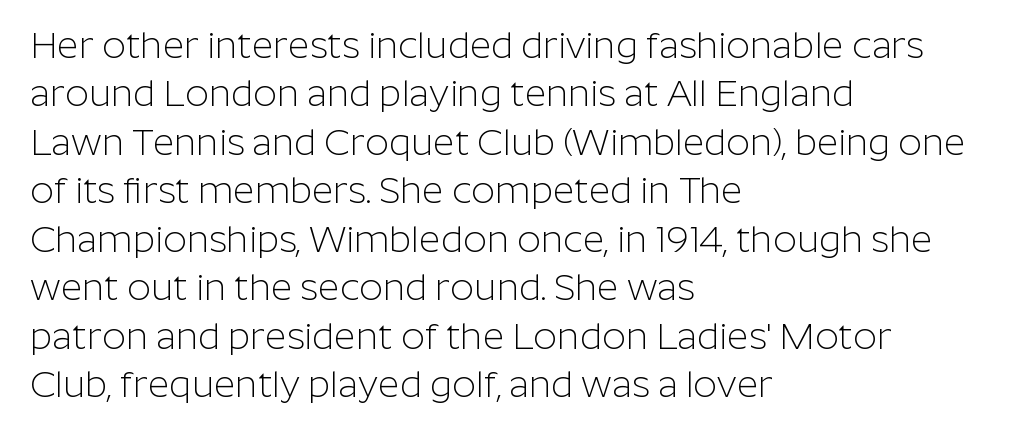
This is the regular roman posture of the typeface. Counters stay open thanks to moderate or lighter strokes. Anything drawn beneath the words? Only blank space. One-word summary of the alignment: left.
